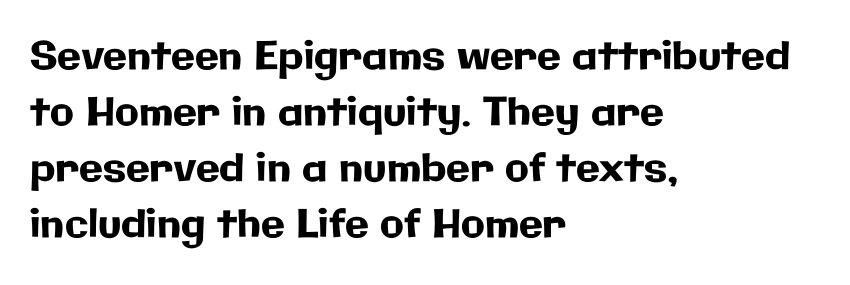
{"serif": "no", "italic": "no", "width": "normal", "stroke_contrast": "low", "x_height": "medium", "monospaced": "no", "underline": "no", "align": "left", "line_spacing": "normal", "line_spacing_ratio": 1.44, "letter_spacing": "normal", "letter_spacing_em": 0.0, "glyph_px": 39}
